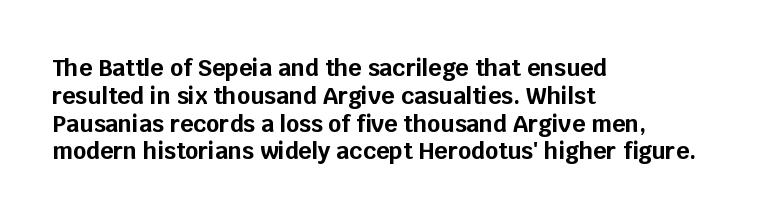
The image shows 23 px bold type, upright; set left-aligned, line spacing 1.21x, normal letter spacing, not underlined.
